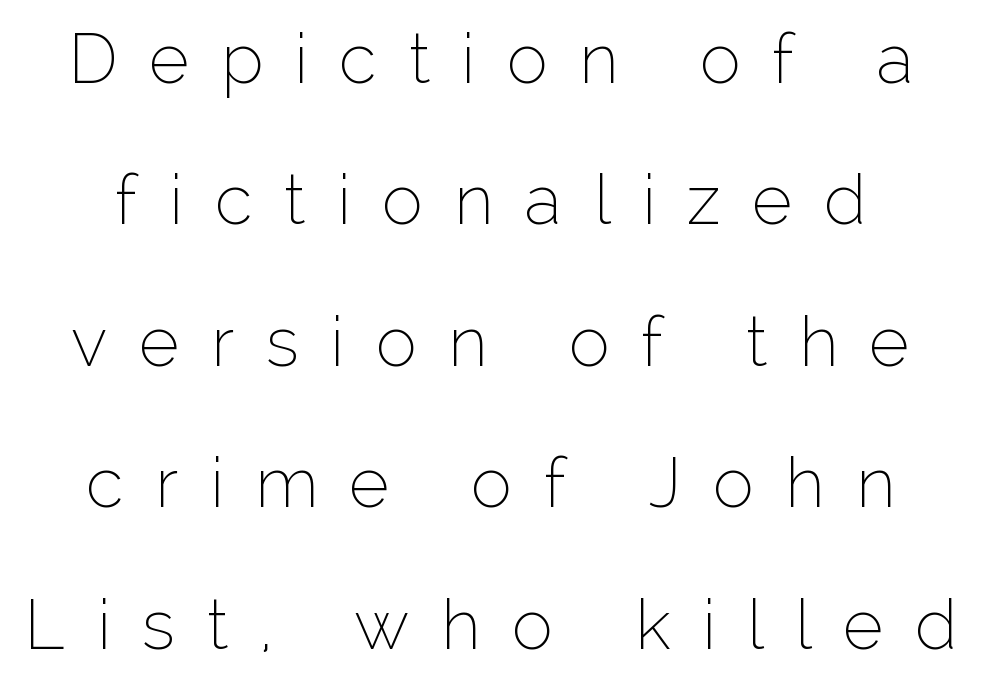
A typesetter would call this heavily tracked-out type. The rendering shows plain stroke endings on the letterforms — a sans-serif design. Do the characters align in a grid? No, the font is proportional. The characters are drawn with everyday or finer stroke widths.
